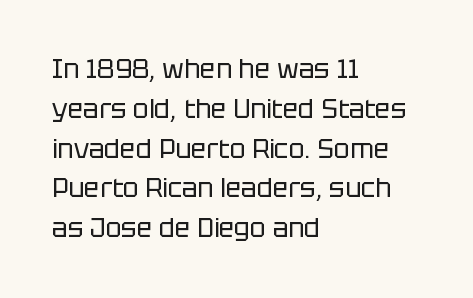
Q: Is the text bold? A: No.
Q: Is the text italic (slanted)? A: No, it is upright.
Q: Is the text underlined? A: No.
Q: How is the paragraph aligned? A: Left-aligned.
Q: Is the spacing between letters normal or unusually wide? A: Normal.
Q: Is the spacing between lines tight, normal or loose? A: Normal.
